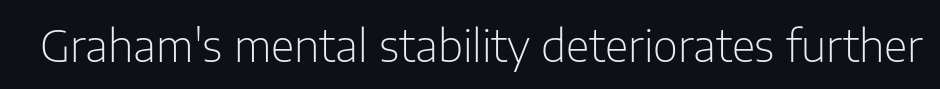
{"serif": "no", "italic": "no", "bold": "no", "weight": "light", "width": "normal", "stroke_contrast": "low", "x_height": "medium", "monospaced": "no", "underline": "no", "letter_spacing": "normal", "letter_spacing_em": 0.0, "glyph_px": 43}
